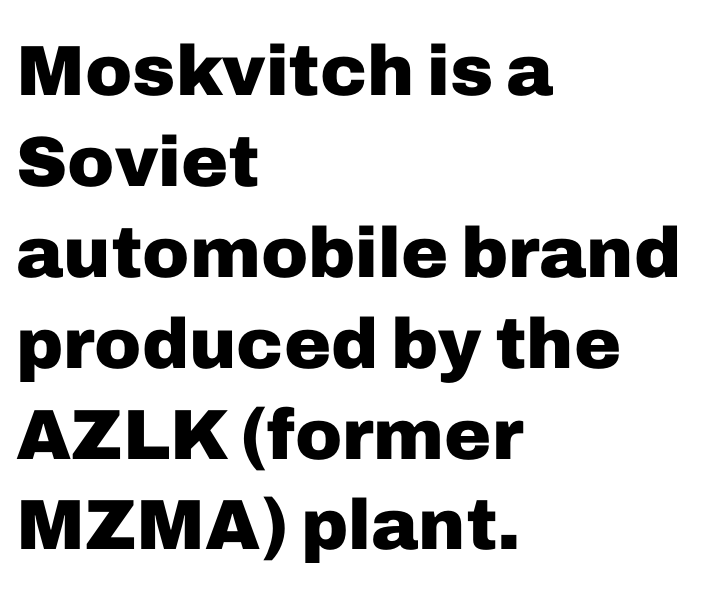
Q: Is the text bold? A: Yes.
Q: Is the text italic (slanted)? A: No, it is upright.
Q: Is the typeface a serif or a sans-serif typeface? A: Sans-serif.
Q: Is the text underlined? A: No.
Q: How is the paragraph aligned? A: Left-aligned.
Q: Is the spacing between letters normal or unusually wide? A: Normal.
Q: Is the spacing between lines tight, normal or loose? A: Normal.
Q: Width (condensed, normal, or wide)? A: Normal.
Q: Stroke contrast? A: Low.
Q: x-height? A: Medium.
Q: Monospaced? A: No.
